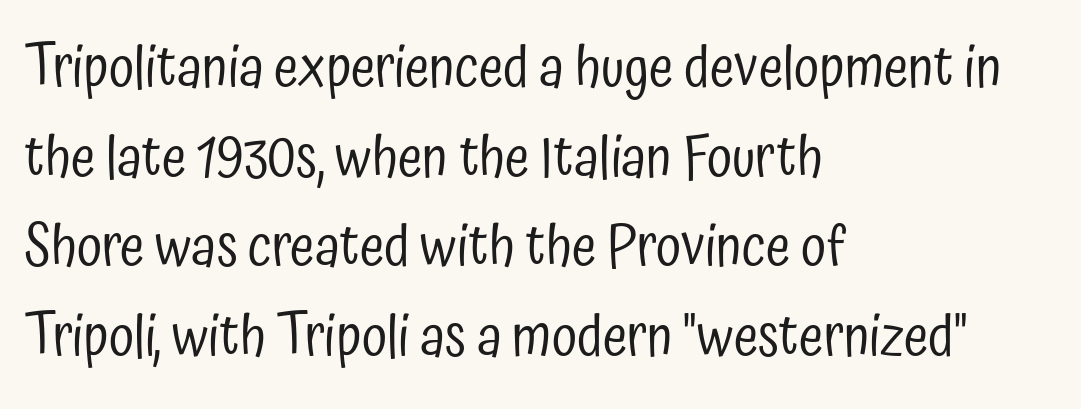
Q: Is the text bold? A: No.
Q: Is the text italic (slanted)? A: No, it is upright.
Q: Is the typeface a serif or a sans-serif typeface? A: Sans-serif.
Q: Is the text underlined? A: No.
Q: How is the paragraph aligned? A: Left-aligned.
Q: Is the spacing between letters normal or unusually wide? A: Normal.
Q: Is the spacing between lines tight, normal or loose? A: Normal.
Q: Width (condensed, normal, or wide)? A: Condensed.
Q: Stroke contrast? A: Low.
Q: x-height? A: Medium.
Q: Monospaced? A: No.
